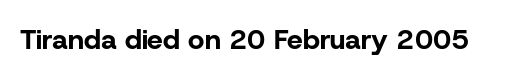
The passage shown is emphatically bold. Observe the ordinary spacing: letters are neighbours, not strangers. Spacing verdict: proportional, widths tailored to each character. The designer went with a sans here, leaving each stem footless. Rule under the text: the space is simply empty.
